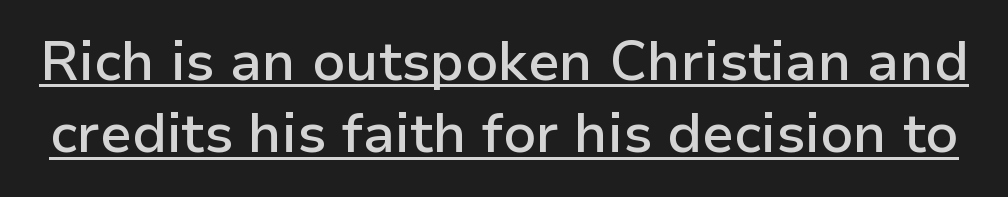
The image shows 55 px semibold sans-serif type, upright; set normal line spacing (1.31x), normal letter spacing, underlined; low stroke contrast and a medium x-height.
